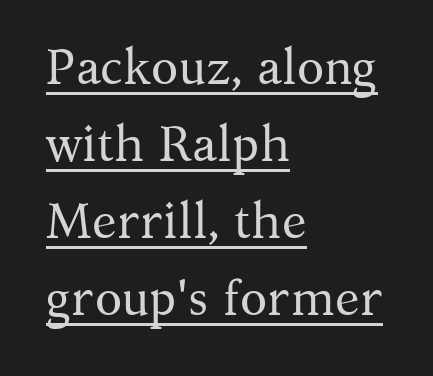
Q: Is the text bold? A: No.
Q: Is the text italic (slanted)? A: No, it is upright.
Q: Is the typeface a serif or a sans-serif typeface? A: Serif.
Q: Is the text underlined? A: Yes.
Q: How is the paragraph aligned? A: Left-aligned.
Q: Is the spacing between letters normal or unusually wide? A: Normal.
Q: Is the spacing between lines tight, normal or loose? A: Normal.
Q: Width (condensed, normal, or wide)? A: Normal.
Q: Stroke contrast? A: Medium.
Q: x-height? A: Medium.
Q: Monospaced? A: No.
